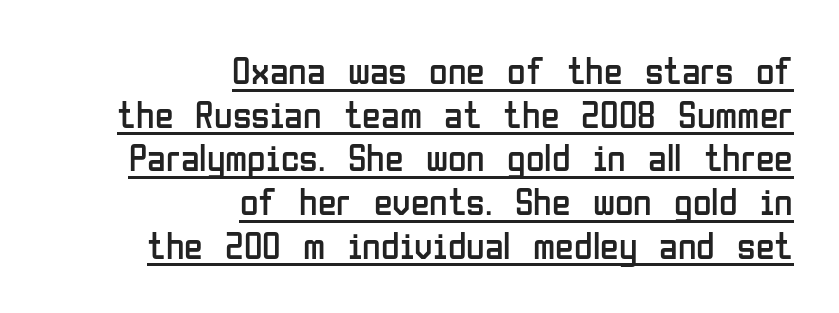
The image shows 38 px regular-weight, condensed sans-serif type, upright; set right-aligned, tight line spacing (1.15x), normal letter spacing, underlined; low stroke contrast and a medium x-height.
